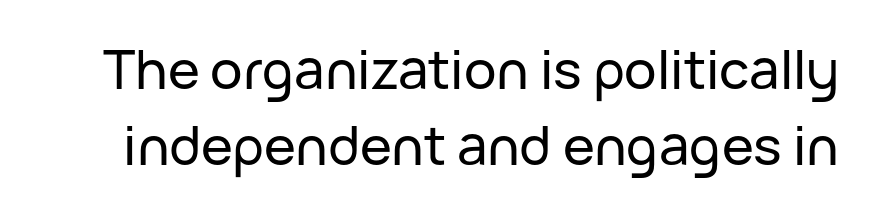
The image shows 54 px sans-serif type, upright; set normal line spacing (1.4x), normal letter spacing, not underlined; low stroke contrast and a medium x-height.
